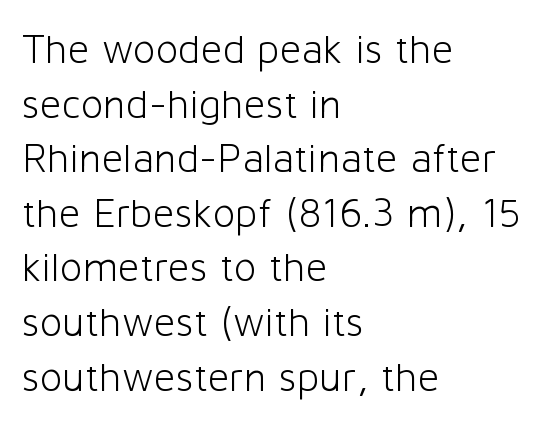
The image shows 42 px light sans-serif type, upright; set left-aligned, normal line spacing (1.3x), normal letter spacing, not underlined; low stroke contrast and a medium x-height.
